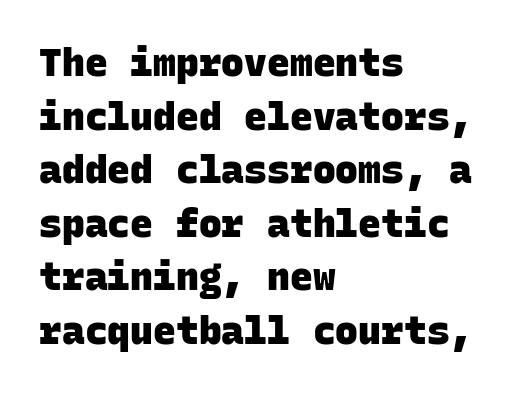
The image shows 38 px heavy sans-serif type, monospaced; set left-aligned, normal line spacing (1.41x), normal letter spacing, not underlined; low stroke contrast and a large x-height.
